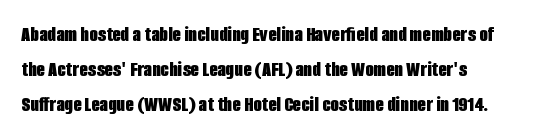
Q: Is the text bold? A: Yes.
Q: Is the text italic (slanted)? A: No, it is upright.
Q: Is the text underlined? A: No.
Q: How is the paragraph aligned? A: Left-aligned.
Q: Is the spacing between letters normal or unusually wide? A: Normal.
Q: Is the spacing between lines tight, normal or loose? A: Normal.
